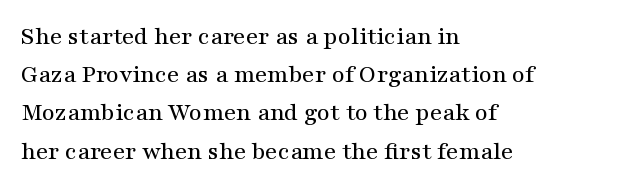
Descenders hang freely into open space. Teacher's note: observe the even left margin — that is flush-left alignment. The vertical gap from one line to the next is medium. If you drew a line through each stem, it would be perfectly vertical. The letters sit at their default tracking, neither squeezed nor spread.
